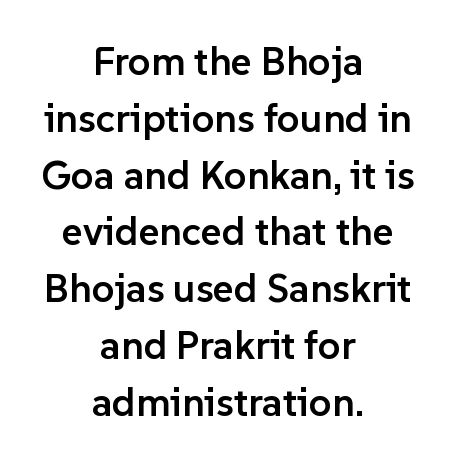
The image shows 40 px semibold sans-serif type, upright; set centered, normal line spacing (1.42x), normal letter spacing, not underlined; low stroke contrast and a medium x-height.
